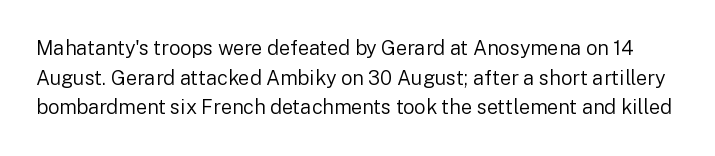
The image shows 20 px text type, upright; set normal line spacing (1.48x), normal letter spacing, not underlined.
